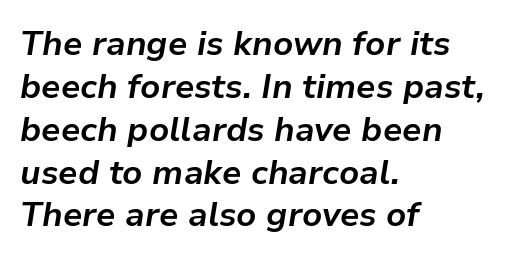
{"italic": "yes", "lean": "right", "slant_degrees": 9, "bold": "yes", "weight": "bold", "width": "normal", "stroke_contrast": "low", "x_height": "medium", "monospaced": "no", "underline": "no", "align": "left", "line_spacing": "normal", "line_spacing_ratio": 1.26, "letter_spacing": "normal", "letter_spacing_em": 0.0, "glyph_px": 34}
